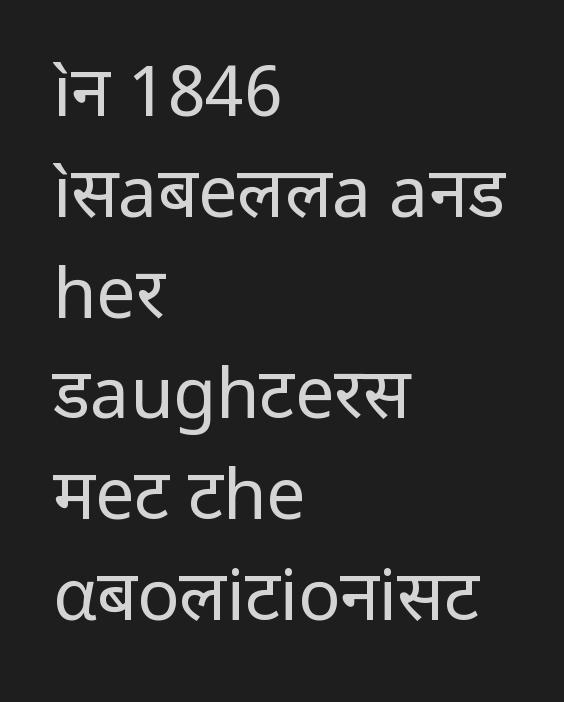
The image shows 70 px regular-weight sans-serif type, upright; set left-aligned, normal line spacing (1.44x), normal letter spacing, not underlined; low stroke contrast and a medium x-height.
